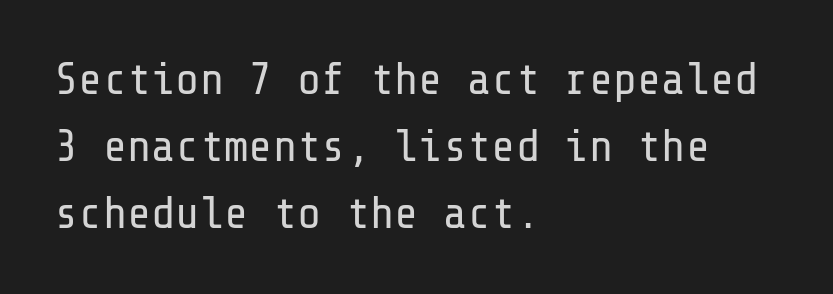
This sample uses a sans-serif face. This reads as an unemphasized weight, regular at the heaviest. Spacing between characters is what you'd get straight out of the box. Students, observe: this is what conventionally led text looks like.
